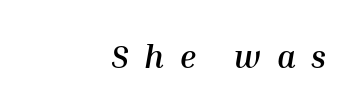
The image shows 32 px semibold type, italic (leaning right); set right-aligned, unusually wide letter spacing (+0.49 em), not underlined; medium stroke contrast and a medium x-height.
